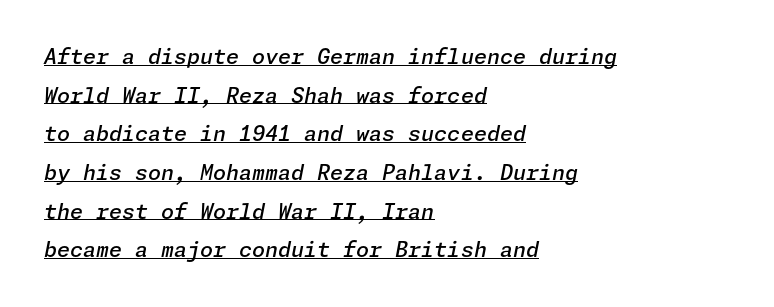
The rendering anchors every line to the left-hand side. The font is running at a semibold setting, under full bold. The specimen reads as italic at a glance. Underlined type.
